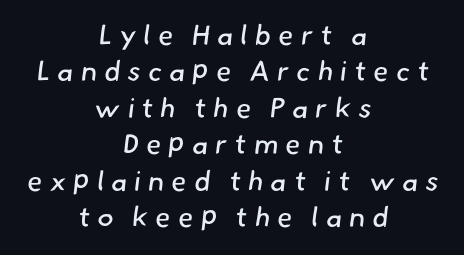
{"serif": "no", "bold": "no", "weight": "regular", "width": "normal", "stroke_contrast": "low", "x_height": "small", "monospaced": "no", "underline": "no", "align": "center", "line_spacing": "normal", "line_spacing_ratio": 1.3, "letter_spacing": "wide", "letter_spacing_em": 0.25, "glyph_px": 28}
